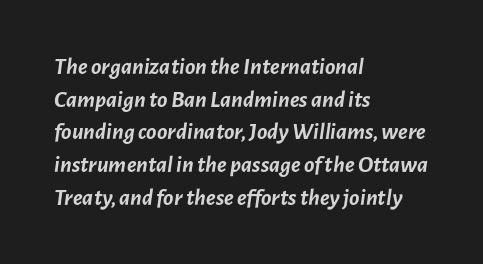
Q: Is the text bold? A: Yes.
Q: Is the text italic (slanted)? A: Yes, it leans right by about 7 degrees.
Q: Is the text underlined? A: No.
Q: How is the paragraph aligned? A: Left-aligned.
Q: Is the spacing between letters normal or unusually wide? A: Normal.
Q: Is the spacing between lines tight, normal or loose? A: Normal.
